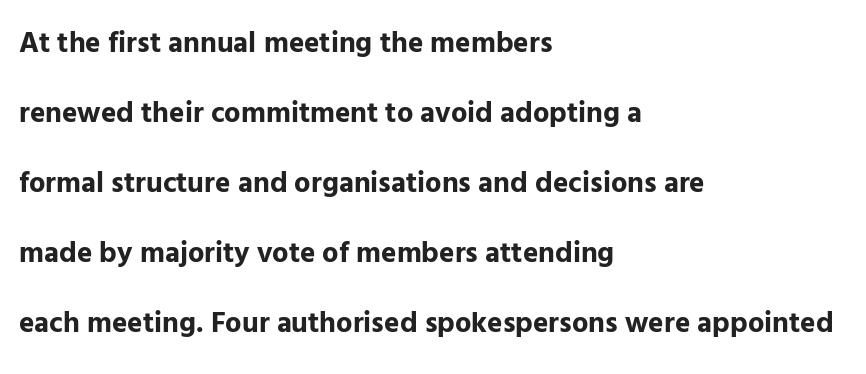
The image shows 29 px bold sans-serif type, upright; set left-aligned, loose line spacing (2.41x), normal letter spacing, not underlined; low stroke contrast and a medium x-height.
